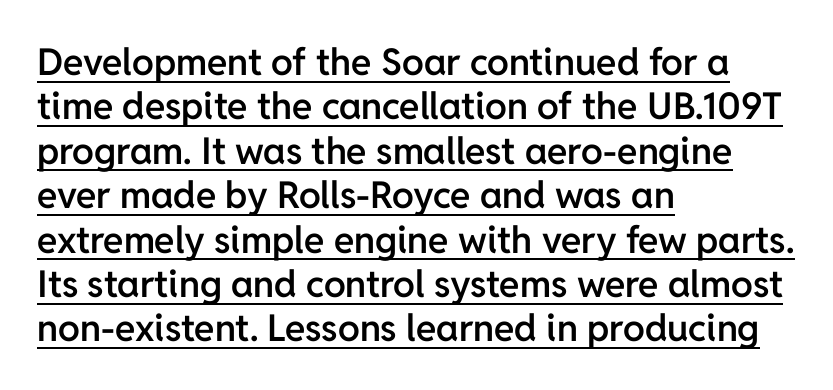
The strokes are fattened partway — semibold, not bold. Character widths vary here, with narrow letters taking less room than wide ones. Students, note that the glyphs here touch the page at normal intervals. Posture: upright roman. The glyphs are accompanied by a horizontal stroke just below them.
